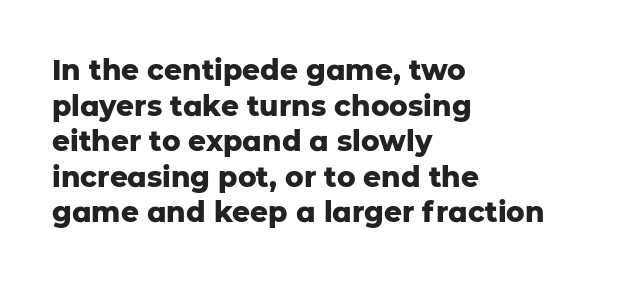
{"serif": "no", "italic": "no", "bold": "yes", "weight": "heavy", "width": "normal", "stroke_contrast": "low", "x_height": "medium", "monospaced": "no", "underline": "no", "align": "left", "line_spacing": "normal", "line_spacing_ratio": 1.27, "letter_spacing": "normal", "letter_spacing_em": 0.0, "glyph_px": 28}
